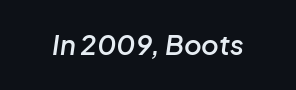
The image shows 27 px text type, italic (leaning right); set normal letter spacing, not underlined.
